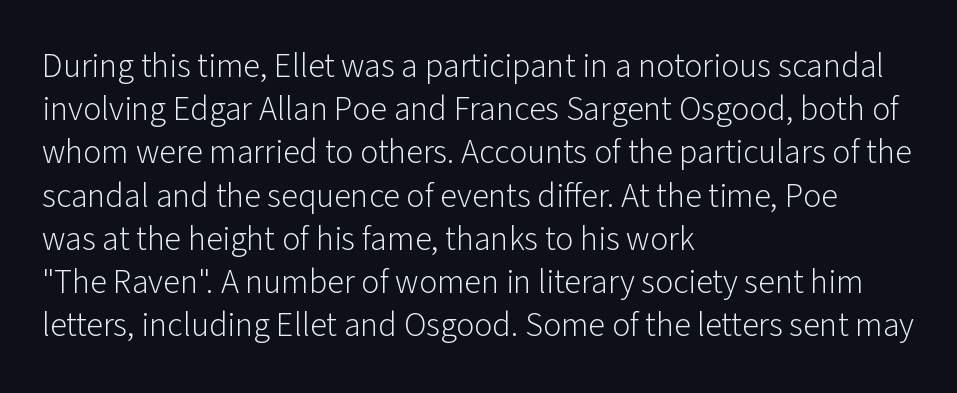
The image shows 34 px light sans-serif type, upright; set left-aligned, normal line spacing (1.27x), normal letter spacing, not underlined; low stroke contrast and a medium x-height.
